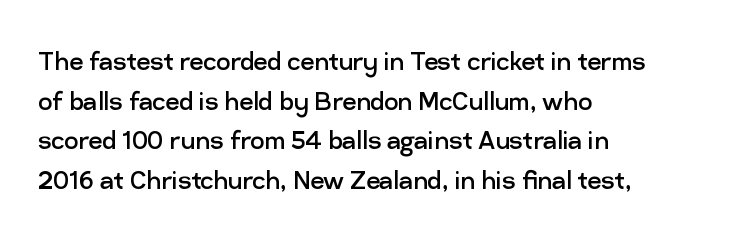
{"serif": "no", "italic": "no", "bold": "no", "weight": "regular", "width": "normal", "stroke_contrast": "low", "x_height": "medium", "monospaced": "no", "underline": "no", "align": "left", "line_spacing": "normal", "line_spacing_ratio": 1.28, "letter_spacing": "normal", "letter_spacing_em": 0.0, "glyph_px": 31}
